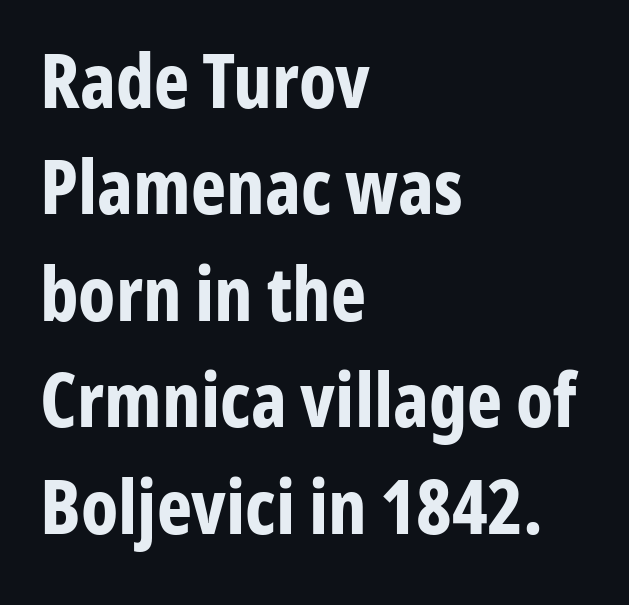
{"serif": "no", "italic": "no", "bold": "yes", "weight": "bold", "width": "condensed", "stroke_contrast": "low", "x_height": "medium", "monospaced": "no", "underline": "no", "align": "left", "line_spacing": "normal", "line_spacing_ratio": 1.42, "letter_spacing": "normal", "letter_spacing_em": 0.0, "glyph_px": 75}
